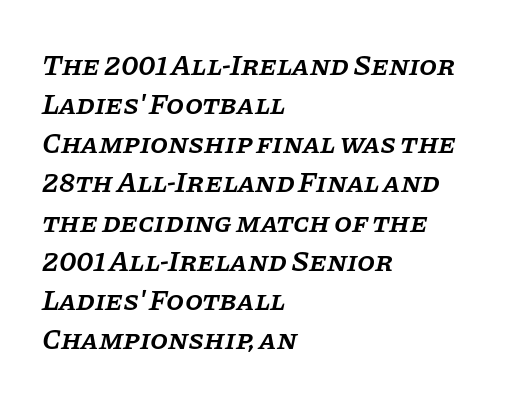
Descender tails drop into unmarked territory. Character widths vary here, with narrow letters taking less room than wide ones. What's the leading like? Ordinary, nothing unusual. The lines are quadded left. Observe the serifs anchoring each vertical stroke in this sample. The sample has been set in demibold, a notch under bold.
